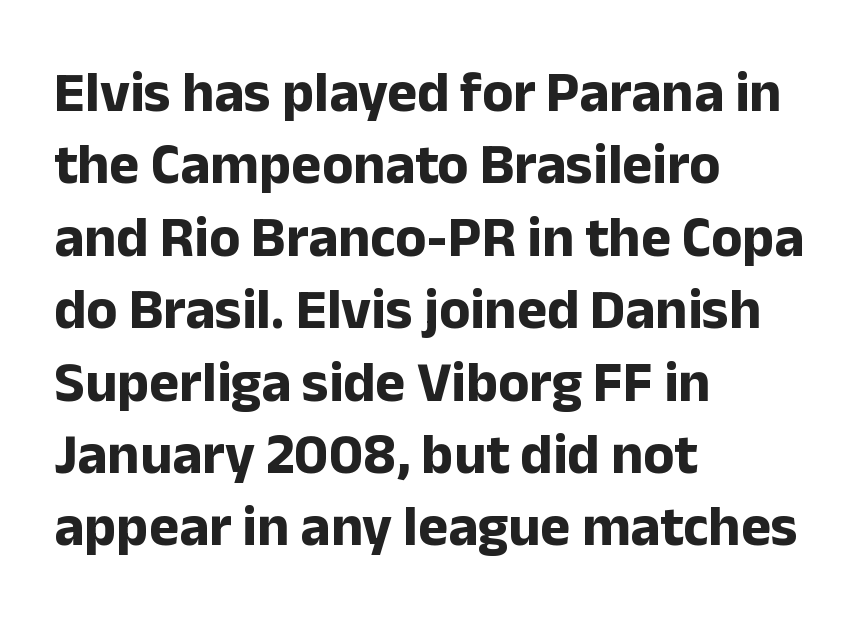
The image shows 57 px bold sans-serif type, upright; set left-aligned, normal line spacing (1.27x), normal letter spacing, not underlined; low stroke contrast and a medium x-height.
